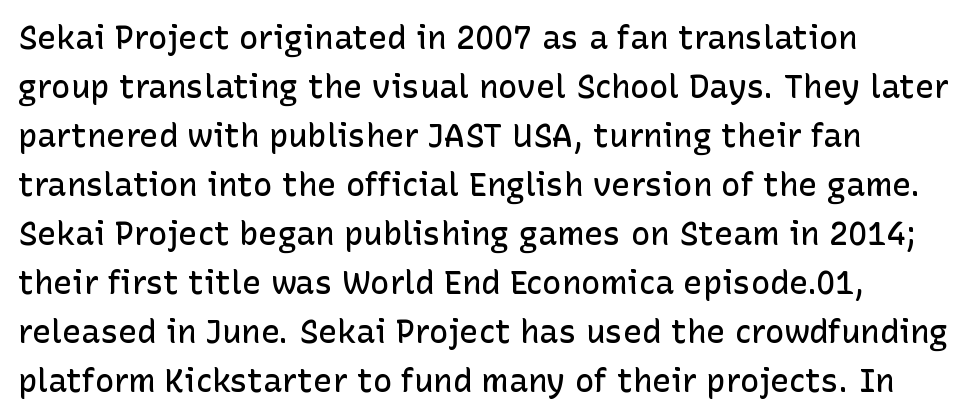
The image shows 32 px semibold sans-serif type, upright; set normal line spacing (1.53x), normal letter spacing, not underlined; low stroke contrast and a medium x-height.
